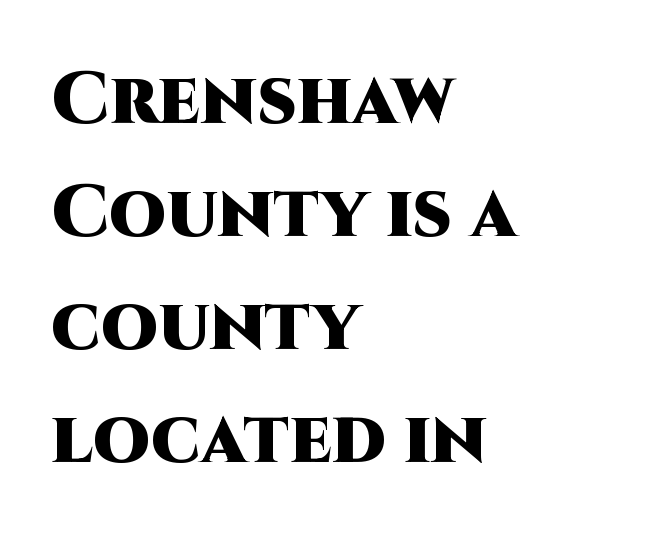
This rendering employs a face without finishing strokes, i.e., a sans-serif. Compared with an ordinary text face, these strokes are far heavier — a full bold. Looks like regular typesetting: each glyph gets only the width it needs. The words here are not underlined. Characters follow at the spacing the type designer built in.
